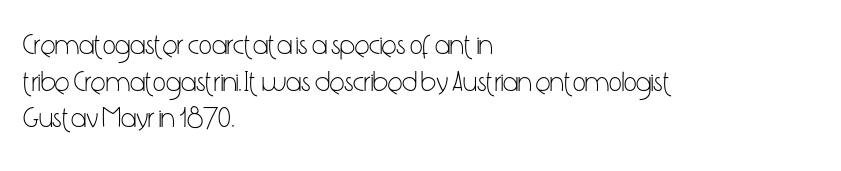
Q: Is the text bold? A: No.
Q: Is the text italic (slanted)? A: No, it is upright.
Q: Is the typeface a serif or a sans-serif typeface? A: Sans-serif.
Q: Is the text underlined? A: No.
Q: How is the paragraph aligned? A: Left-aligned.
Q: Is the spacing between letters normal or unusually wide? A: Normal.
Q: Is the spacing between lines tight, normal or loose? A: Normal.
Q: Width (condensed, normal, or wide)? A: Condensed.
Q: Stroke contrast? A: Low.
Q: x-height? A: Medium.
Q: Monospaced? A: No.
